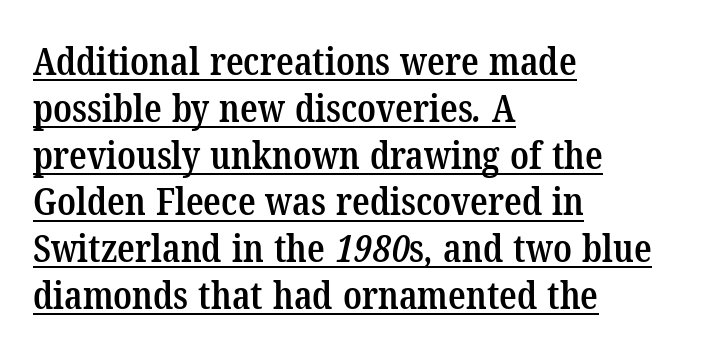
Q: Is the text bold? A: Semi-bold.
Q: Is the typeface a serif or a sans-serif typeface? A: Serif.
Q: Is the text underlined? A: Yes.
Q: How is the paragraph aligned? A: Left-aligned.
Q: Is the spacing between letters normal or unusually wide? A: Normal.
Q: Width (condensed, normal, or wide)? A: Condensed.
Q: Stroke contrast? A: Low.
Q: x-height? A: Medium.
Q: Monospaced? A: No.
